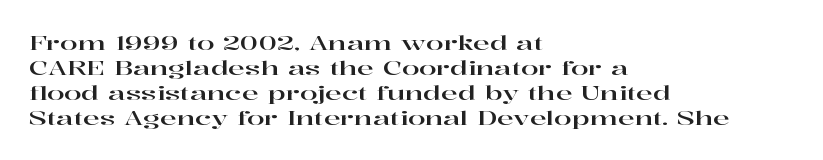
{"italic": "no", "underline": "no", "align": "left", "line_spacing": "normal", "line_spacing_ratio": 1.25, "letter_spacing": "normal", "letter_spacing_em": 0.0, "glyph_px": 20}
